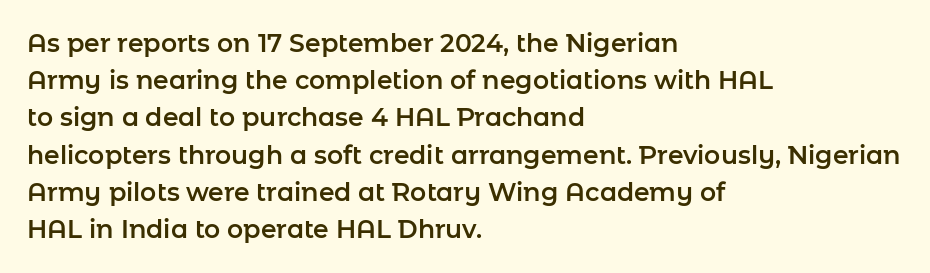
Designer's note — italics off, roman on. Compared with typical paragraphs, the rows here are spaced about the same. No word sits above an underline. Left-aligned paragraph, ragged on the right. This sample uses plain, unmodified letter spacing.
